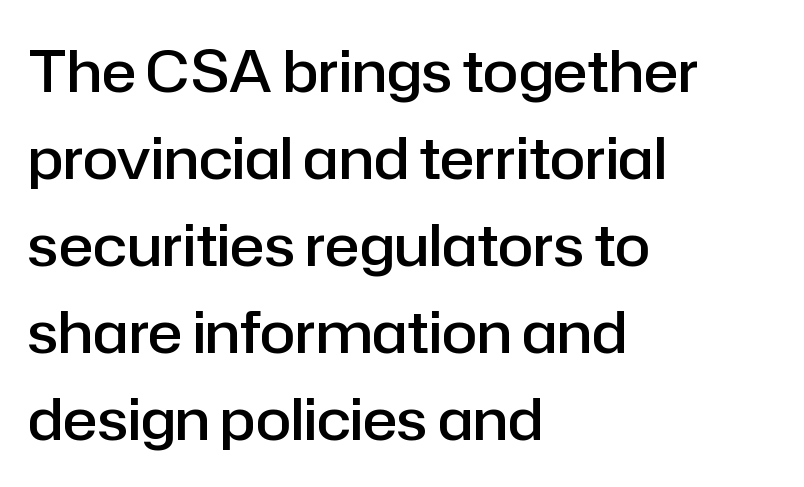
The image shows 58 px semibold sans-serif type, upright; set left-aligned, normal line spacing (1.5x), normal letter spacing, not underlined; low stroke contrast and a medium x-height.
